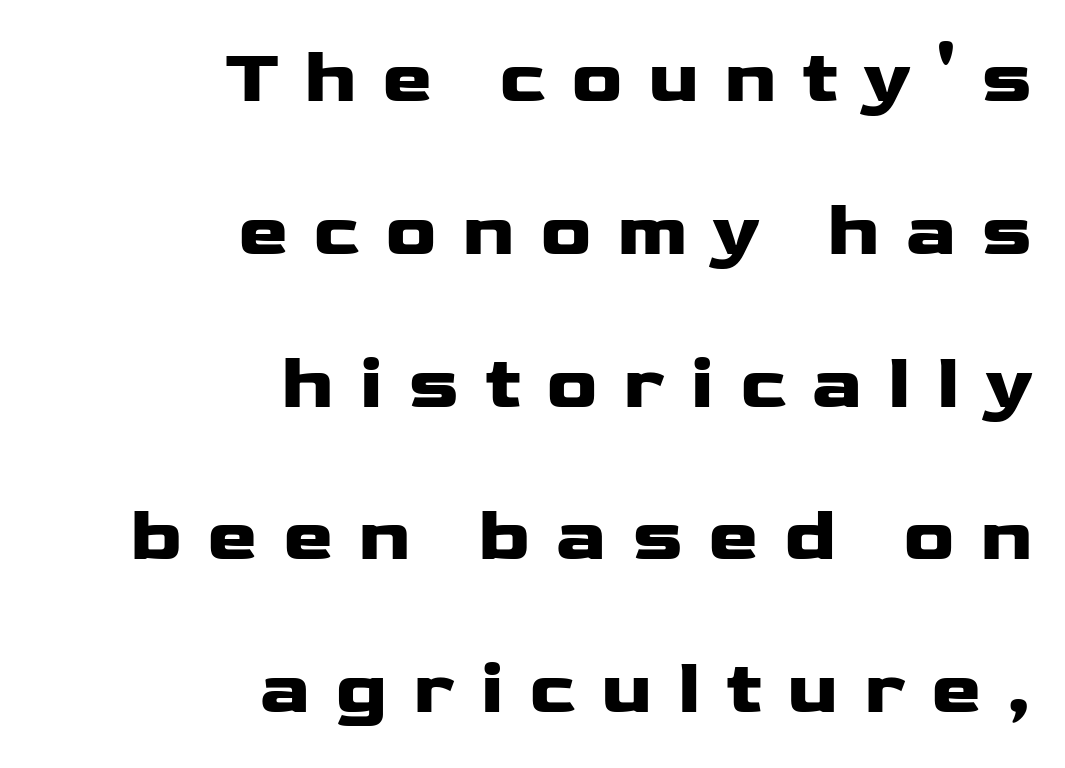
{"serif": "no", "italic": "no", "bold": "yes", "weight": "heavy", "width": "wide", "stroke_contrast": "low", "x_height": "medium", "monospaced": "no", "underline": "no", "align": "right", "line_spacing": "loose", "line_spacing_ratio": 2.01, "letter_spacing": "wide", "letter_spacing_em": 0.33, "glyph_px": 76}
